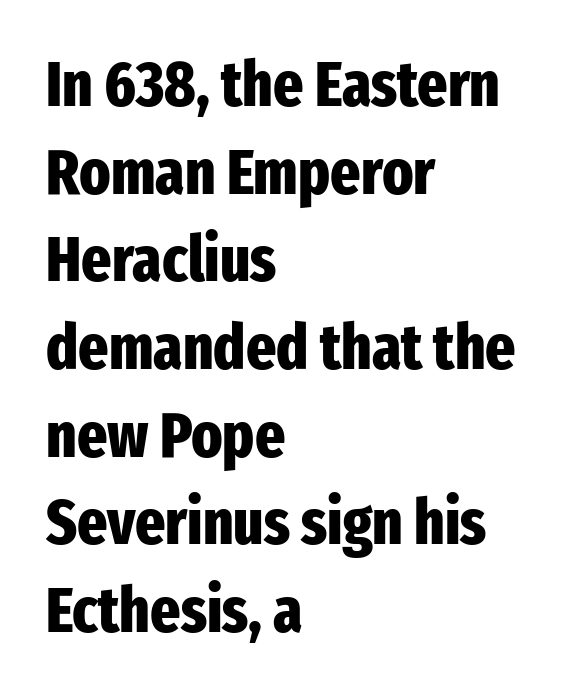
The image shows 64 px heavy, condensed sans-serif type, upright; set left-aligned, normal line spacing (1.37x), normal letter spacing, not underlined; low stroke contrast and a medium x-height.
